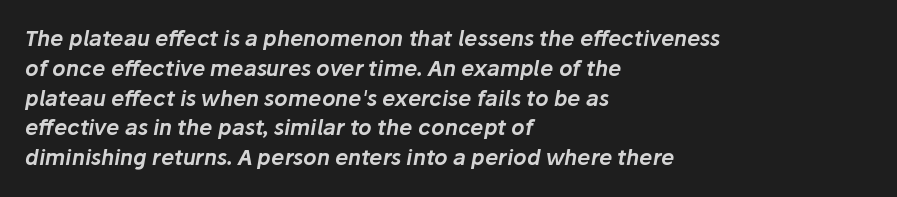
Q: Is the text italic (slanted)? A: Yes, it leans right by about 10 degrees.
Q: Is the text underlined? A: No.
Q: How is the paragraph aligned? A: Left-aligned.
Q: Is the spacing between letters normal or unusually wide? A: Normal.
Q: Is the spacing between lines tight, normal or loose? A: Normal.
